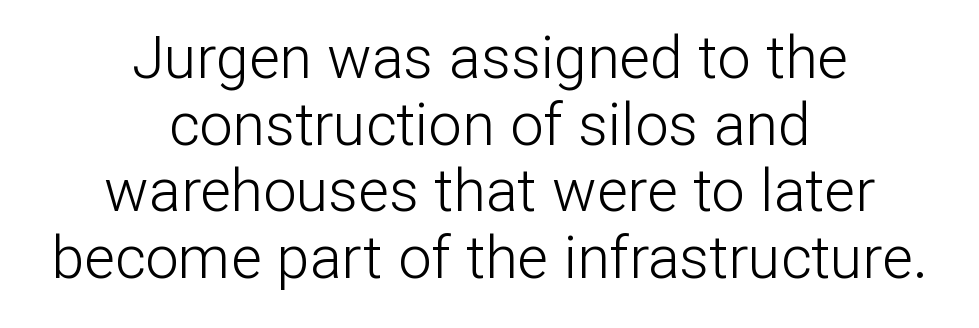
Spacing verdict: proportional, widths tailored to each character. The weight tops out at a normal text grade. Notice how descenders almost collide with the ascenders below — that's tight leading. If you folded the block vertically in half, each line would mirror itself in length. If you drew a line through each stem, it would be perfectly vertical. Nothing unusual about the tracking: characters are spaced as the font intends.
